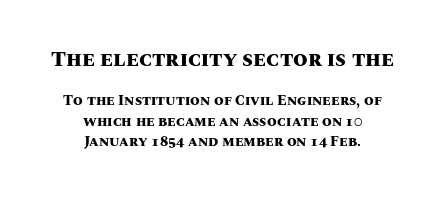
A bare baseline throughout the passage. Leading: standard. Stroke thickness is high; the sample reads as a true bold. Is there any slant? The stems are plumb. The gaps between neighbouring characters are ordinary and unremarkable.
